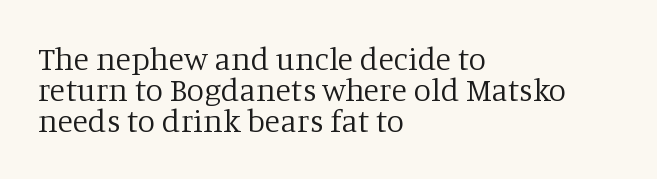
Q: Is the text bold? A: No.
Q: Is the text italic (slanted)? A: No, it is upright.
Q: Is the typeface a serif or a sans-serif typeface? A: Serif.
Q: Is the text underlined? A: No.
Q: How is the paragraph aligned? A: Left-aligned.
Q: Is the spacing between letters normal or unusually wide? A: Normal.
Q: Is the spacing between lines tight, normal or loose? A: Tight.
Q: Width (condensed, normal, or wide)? A: Normal.
Q: Stroke contrast? A: Low.
Q: x-height? A: Large.
Q: Monospaced? A: No.
